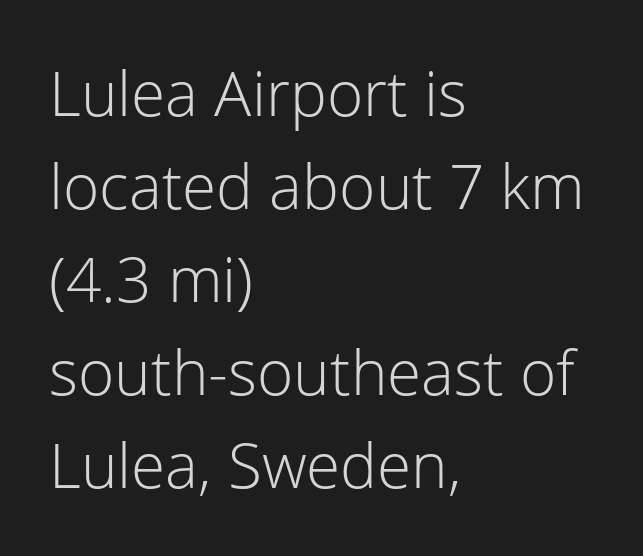
A normal amount of white space separates one row of letters from the next. Note the varied advance widths — an 'i' is clearly narrower than an 'm'. What stands out about the letter spacing? Nothing — it is the standard amount. The lines are quadded left.
